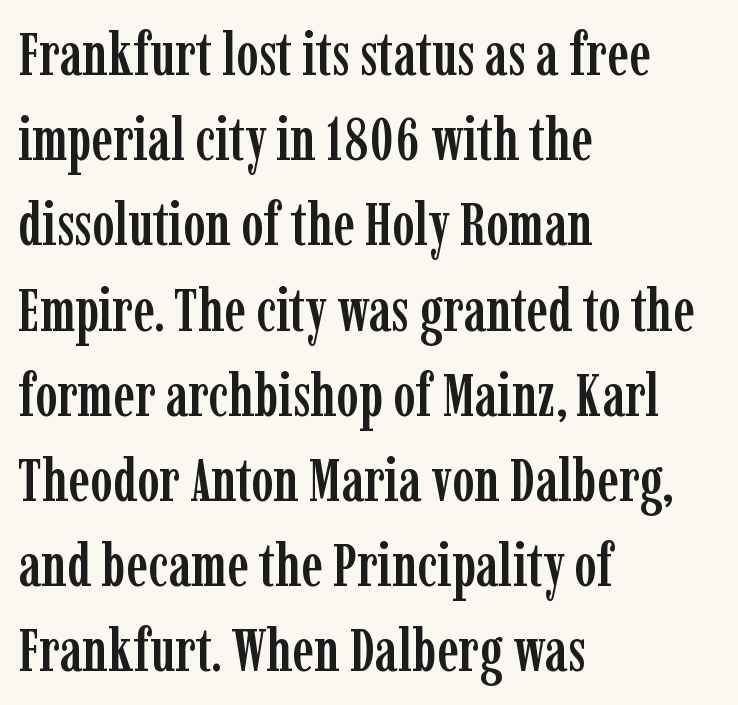
The image shows 60 px condensed serif type, upright; set left-aligned, normal line spacing (1.42x), normal letter spacing, not underlined; low stroke contrast and a medium x-height.
